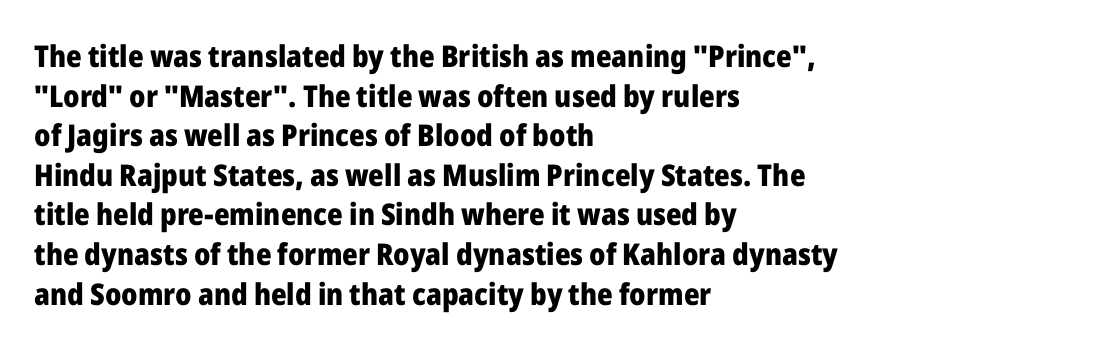
Q: Is the text bold? A: Yes.
Q: Is the text italic (slanted)? A: No, it is upright.
Q: Is the typeface a serif or a sans-serif typeface? A: Sans-serif.
Q: Is the text underlined? A: No.
Q: How is the paragraph aligned? A: Left-aligned.
Q: Is the spacing between letters normal or unusually wide? A: Normal.
Q: Is the spacing between lines tight, normal or loose? A: Normal.
Q: Width (condensed, normal, or wide)? A: Normal.
Q: Stroke contrast? A: Low.
Q: x-height? A: Medium.
Q: Monospaced? A: No.
